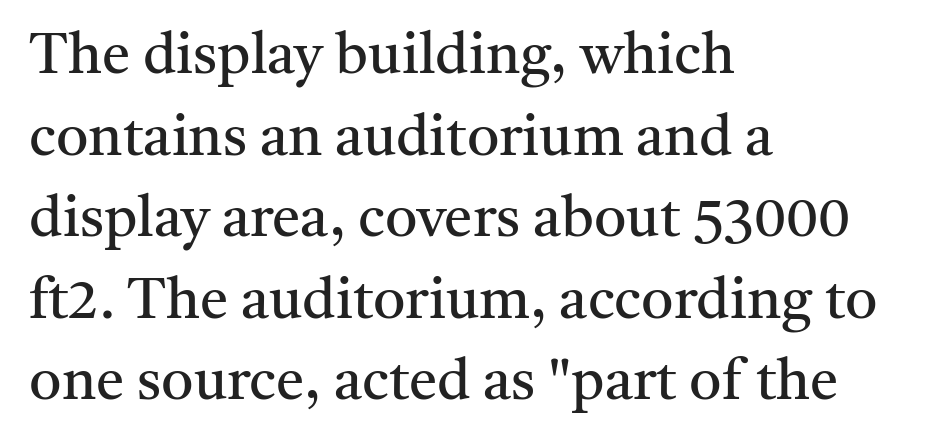
Q: Is the text bold? A: No.
Q: Is the text italic (slanted)? A: No, it is upright.
Q: Is the typeface a serif or a sans-serif typeface? A: Serif.
Q: Is the text underlined? A: No.
Q: How is the paragraph aligned? A: Left-aligned.
Q: Is the spacing between letters normal or unusually wide? A: Normal.
Q: Is the spacing between lines tight, normal or loose? A: Normal.
Q: Width (condensed, normal, or wide)? A: Normal.
Q: Stroke contrast? A: Medium.
Q: x-height? A: Medium.
Q: Monospaced? A: No.
